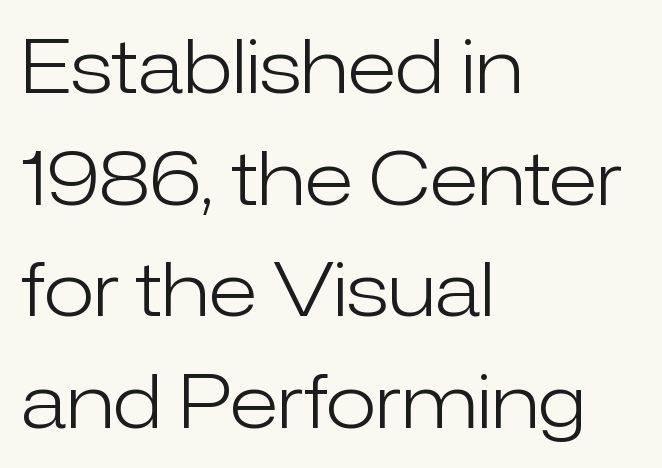
Q: Is the text bold? A: No.
Q: Is the text italic (slanted)? A: No, it is upright.
Q: Is the typeface a serif or a sans-serif typeface? A: Sans-serif.
Q: Is the text underlined? A: No.
Q: How is the paragraph aligned? A: Left-aligned.
Q: Is the spacing between letters normal or unusually wide? A: Normal.
Q: Is the spacing between lines tight, normal or loose? A: Normal.
Q: Width (condensed, normal, or wide)? A: Normal.
Q: Stroke contrast? A: Low.
Q: x-height? A: Medium.
Q: Monospaced? A: No.
